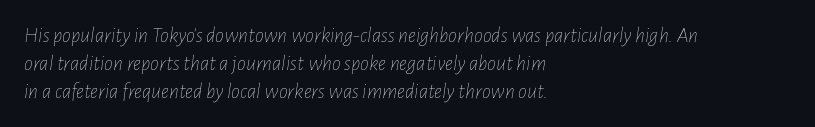
Anything drawn beneath the words? Only blank space. Heft: none added — not bold. Compared with typical body copy, the letter spacing here is the same. A normal amount of white space separates one row of letters from the next. Leftover space on each line is placed entirely after the last word. It's the slanting kind of type.
